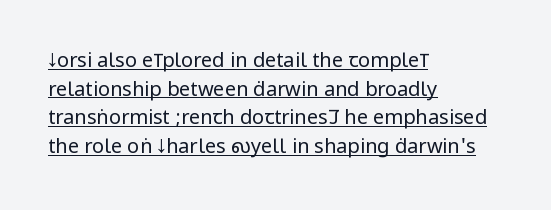
{"italic": "no", "bold": "no", "underline": "yes", "align": "left", "line_spacing": "normal", "line_spacing_ratio": 1.43, "letter_spacing": "normal", "letter_spacing_em": 0.0, "glyph_px": 20}
